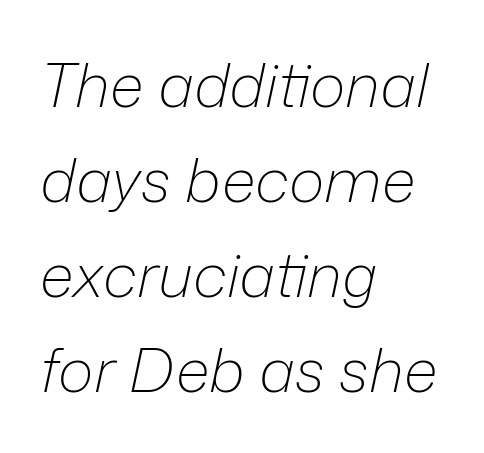
Q: Is the text bold? A: No.
Q: Is the text italic (slanted)? A: Yes, it leans right by about 12 degrees.
Q: Is the text underlined? A: No.
Q: How is the paragraph aligned? A: Left-aligned.
Q: Is the spacing between letters normal or unusually wide? A: Normal.
Q: Is the spacing between lines tight, normal or loose? A: Normal.
Q: Width (condensed, normal, or wide)? A: Normal.
Q: Stroke contrast? A: Low.
Q: x-height? A: Medium.
Q: Monospaced? A: No.
